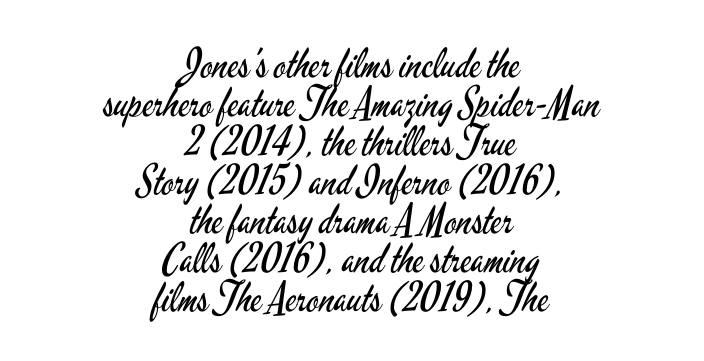
{"serif": "no", "bold": "no", "weight": "regular", "width": "condensed", "stroke_contrast": "low", "x_height": "small", "monospaced": "no", "underline": "no", "align": "center", "line_spacing": "tight", "line_spacing_ratio": 0.95, "letter_spacing": "normal", "letter_spacing_em": 0.0, "glyph_px": 41}
